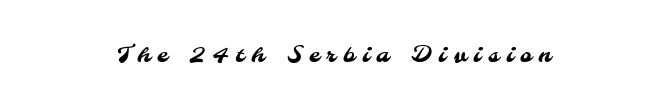
The image shows 22 px text type; set centered, unusually wide letter spacing (+0.33 em), not underlined.
